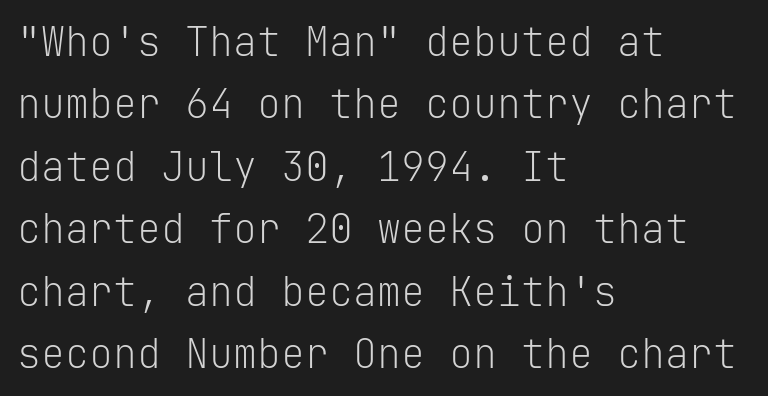
{"serif": "no", "italic": "no", "bold": "no", "weight": "light", "width": "normal", "stroke_contrast": "low", "x_height": "medium", "monospaced": "yes", "underline": "no", "align": "left", "line_spacing": "normal", "line_spacing_ratio": 1.56, "letter_spacing": "normal", "letter_spacing_em": 0.0, "glyph_px": 40}
